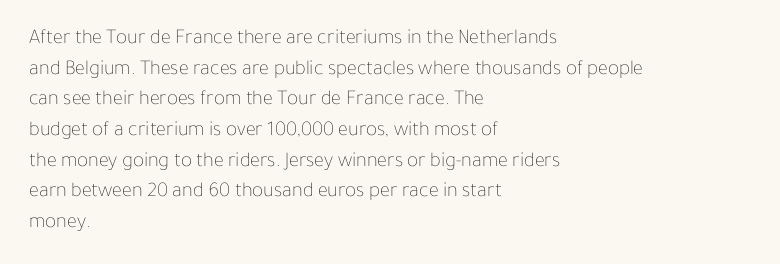
{"italic": "no", "bold": "no", "underline": "no", "align": "left", "line_spacing": "normal", "line_spacing_ratio": 1.46, "letter_spacing": "normal", "letter_spacing_em": 0.0, "glyph_px": 21}
